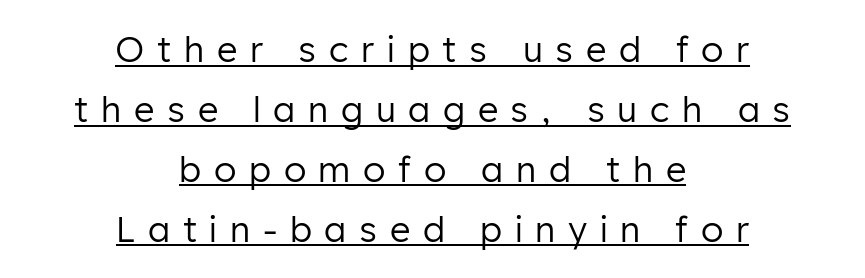
Typographically, this falls in the sans-serif category. A centered setting, common on invitations and titles, is used for this passage. Short note: letters widely spaced. A baseline rule has been typeset under these characters.
